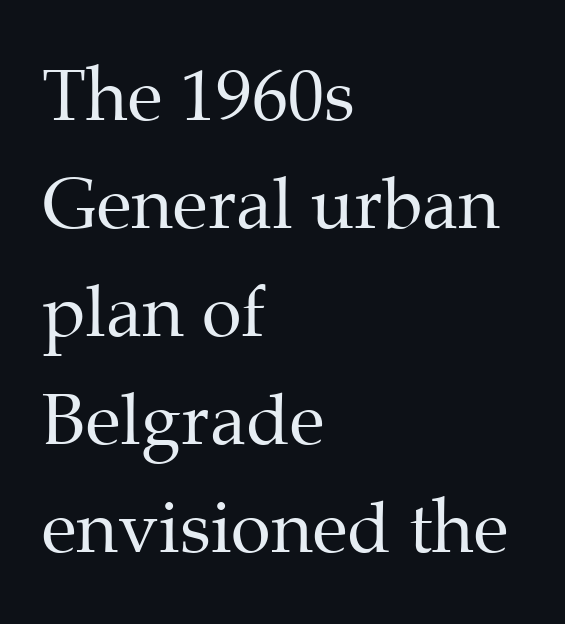
{"serif": "yes", "italic": "no", "bold": "no", "weight": "regular", "width": "normal", "stroke_contrast": "medium", "x_height": "medium", "monospaced": "no", "underline": "no", "align": "left", "line_spacing": "normal", "line_spacing_ratio": 1.5, "letter_spacing": "normal", "letter_spacing_em": 0.0, "glyph_px": 72}
